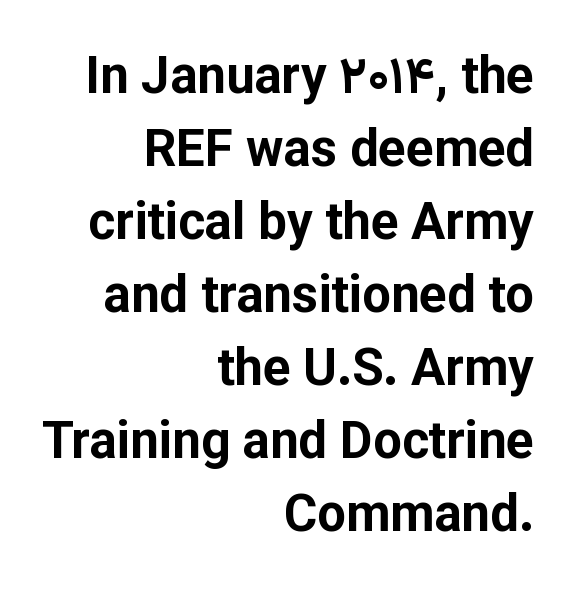
Q: Is the text bold? A: Yes.
Q: Is the text italic (slanted)? A: No, it is upright.
Q: Is the typeface a serif or a sans-serif typeface? A: Sans-serif.
Q: Is the text underlined? A: No.
Q: How is the paragraph aligned? A: Right-aligned.
Q: Is the spacing between letters normal or unusually wide? A: Normal.
Q: Is the spacing between lines tight, normal or loose? A: Normal.
Q: Width (condensed, normal, or wide)? A: Normal.
Q: Stroke contrast? A: Low.
Q: x-height? A: Medium.
Q: Monospaced? A: No.
